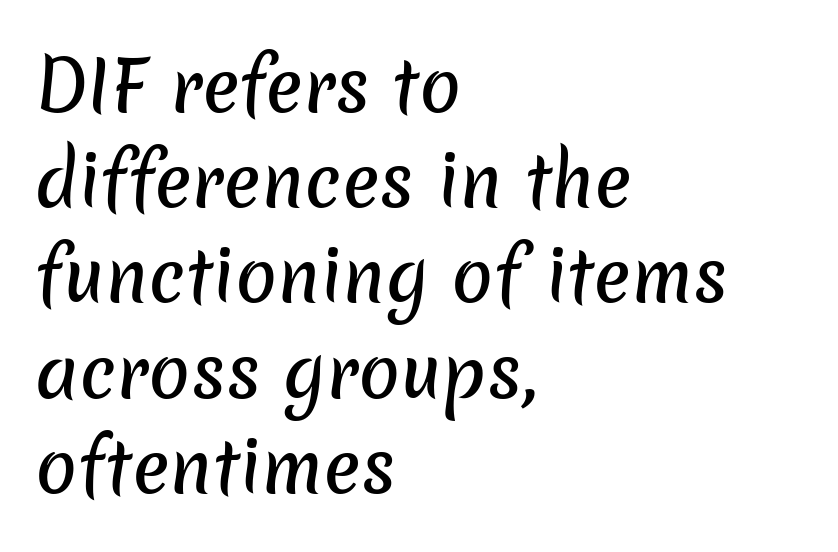
Q: Is the typeface a serif or a sans-serif typeface? A: Sans-serif.
Q: Is the text underlined? A: No.
Q: How is the paragraph aligned? A: Left-aligned.
Q: Is the spacing between letters normal or unusually wide? A: Normal.
Q: Is the spacing between lines tight, normal or loose? A: Normal.
Q: Width (condensed, normal, or wide)? A: Normal.
Q: Stroke contrast? A: Low.
Q: x-height? A: Medium.
Q: Monospaced? A: No.
